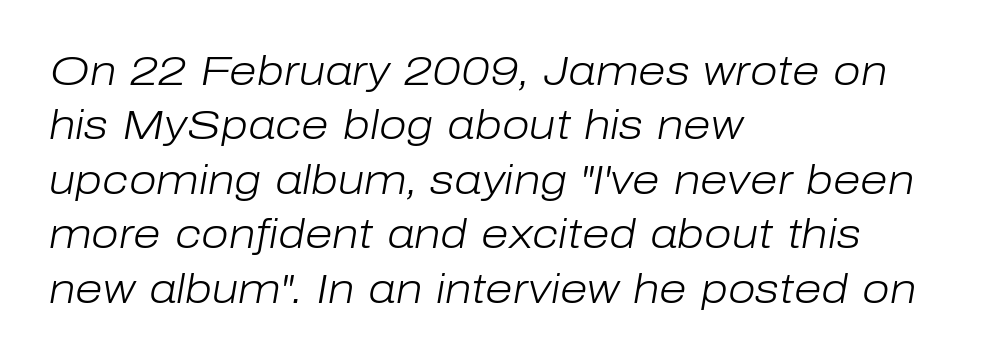
The image shows 40 px light type, italic (leaning right); set left-aligned, normal line spacing (1.36x), normal letter spacing, not underlined; low stroke contrast and a medium x-height.
